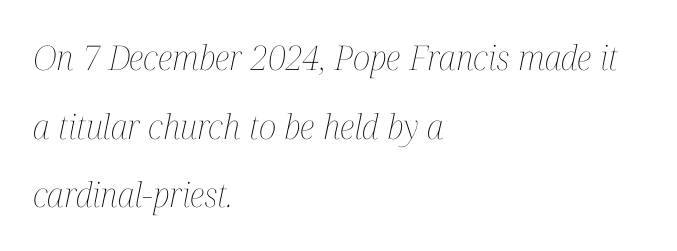
The image shows 34 px thin, condensed type, italic (leaning right); set left-aligned, loose line spacing (2.02x), normal letter spacing, not underlined; medium stroke contrast and a medium x-height.
